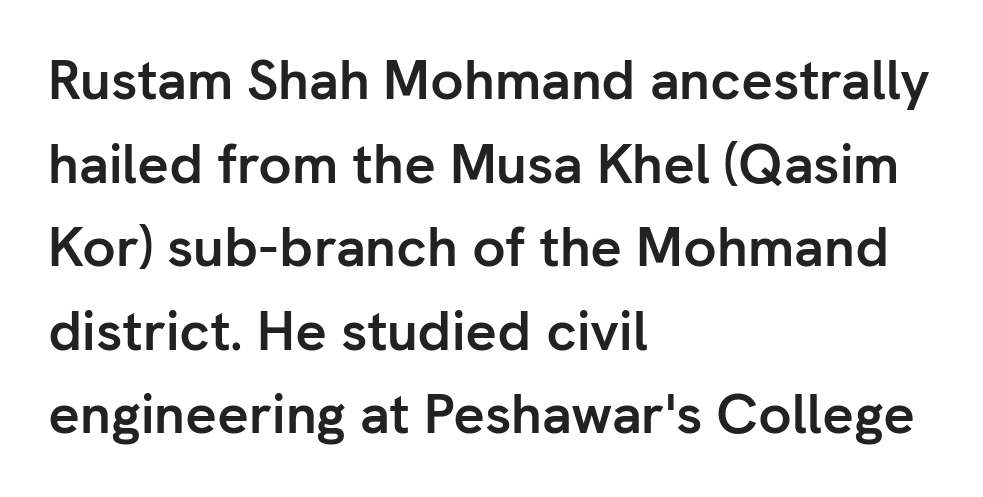
It's the straight-up-and-down kind of type. This sample keeps an unexceptional amount of space between lines. This rendering features lettering with no underline. What kind of face is this? One without serifs — a sans. Think of a printed novel: that variable character pitch is what you see here.
